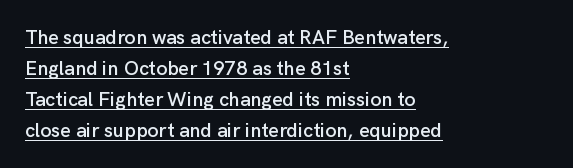
The image shows 20 px text type, upright; set left-aligned, normal line spacing (1.55x), normal letter spacing, underlined.
